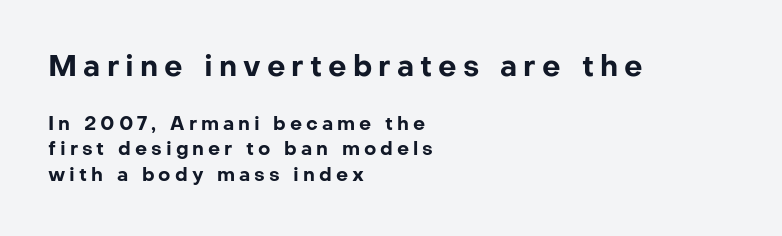
The image shows 29 px bold sans-serif type, upright; set left-aligned, normal line spacing (1.36x), unusually wide letter spacing (+0.21 em), not underlined; the first (top) block is 1.53x larger; low stroke contrast and a medium x-height.
